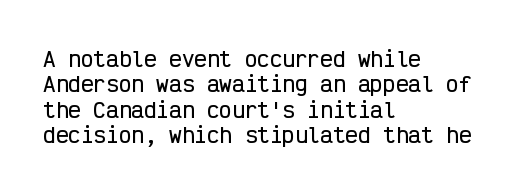
The image shows 21 px text type, upright; set left-aligned, line spacing 1.21x, normal letter spacing, not underlined.
